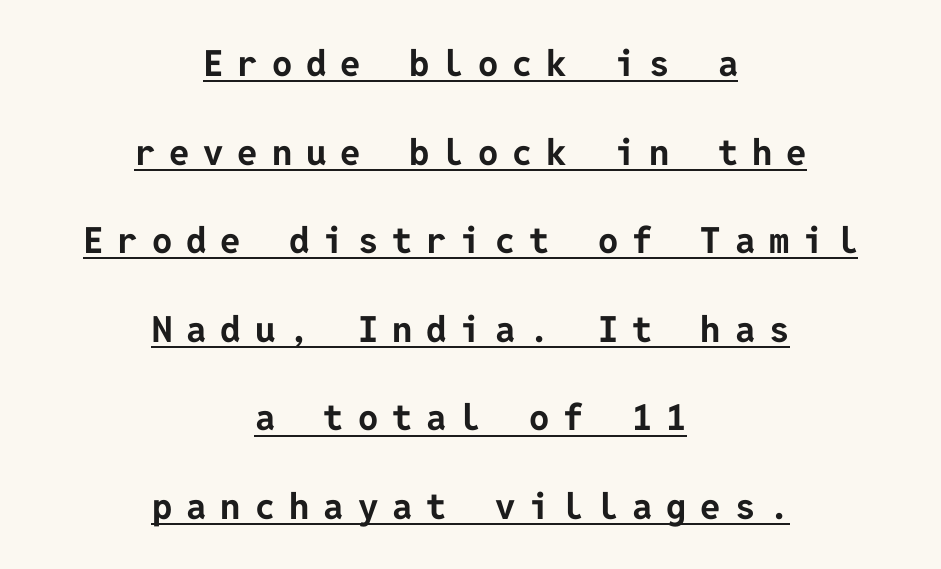
Tracking value appears strongly positive — letters spread wide. Typographic density is high because the face is bold. The setting favours the middle, as headings and verse often do. Compared with undecorated copy, this sample adds a rule below the words. What's the leading like? Stretched, with rows far apart. What kind of face is this? One without serifs — a sans.
